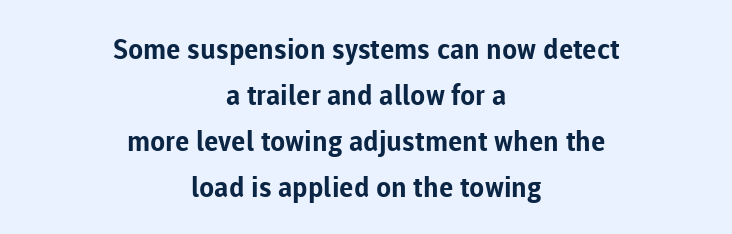
The area under the type is left untouched. Characters follow at the spacing the type designer built in. Casual observation: everything's sitting right in the middle. Each letter's strokes conclude bluntly, with no projecting serifs. Compared with an ordinary text face, these strokes are far heavier — a full bold.
